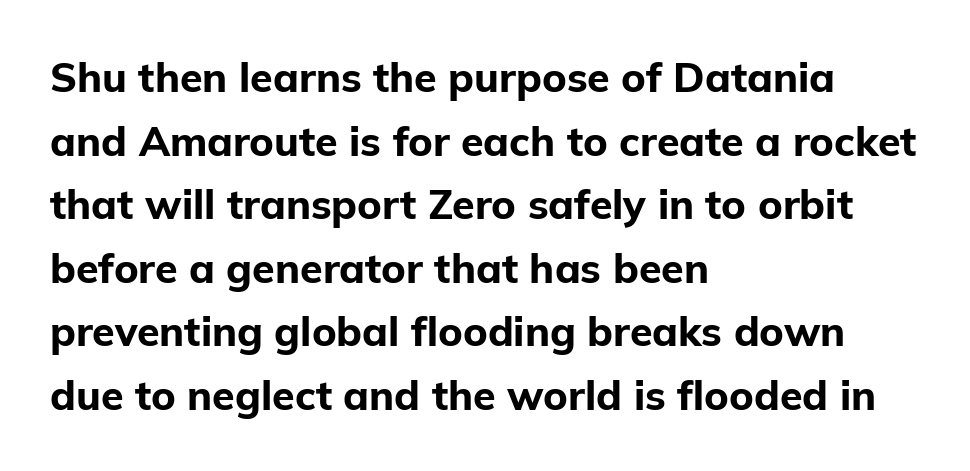
{"serif": "no", "italic": "no", "bold": "yes", "weight": "bold", "width": "normal", "stroke_contrast": "low", "x_height": "medium", "monospaced": "no", "underline": "no", "align": "left", "line_spacing": "normal", "line_spacing_ratio": 1.55, "letter_spacing": "normal", "letter_spacing_em": 0.0, "glyph_px": 41}
